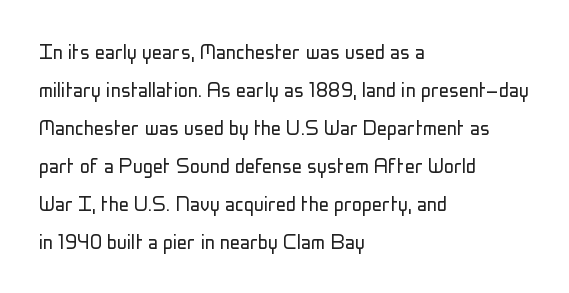
The image shows 25 px text type, upright; set left-aligned, normal line spacing (1.52x), normal letter spacing, not underlined.
